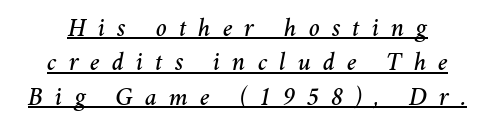
Horizontal bands of white between lines are of average thickness. Each word looks stretched out because of the extra space between its letters. Posture: slanted. You can see a thin bar hugging the bottom of the glyphs.
